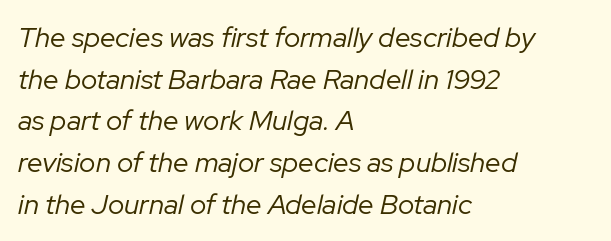
Anything drawn beneath the words? Only blank space. Is the block centered? No — it sits flush against the left margin. You can tell it's italic because the verticals aren't actually vertical. Compared with typical body copy, the letter spacing here is the same. Summary of vertical rhythm: regular, with standard interline spacing.
